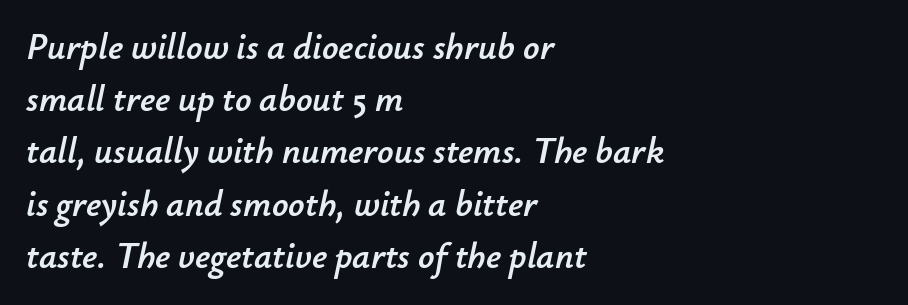
The image shows 36 px text type, italic (leaning right); set left-aligned, normal line spacing (1.45x), normal letter spacing, not underlined; low stroke contrast and a small x-height.
